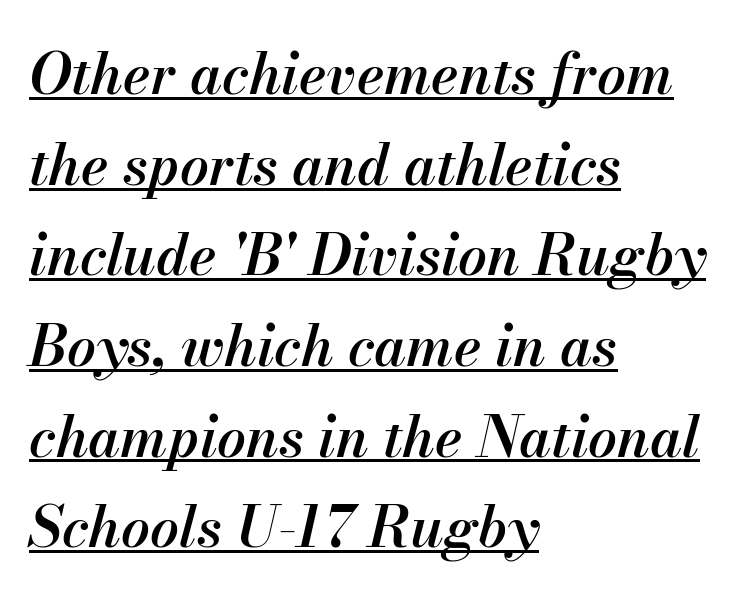
The block of text has a typical density, with ordinary space between rows. The face used here appears with an underline applied. Weight check: semibold — heavier than regular, not quite bold. Looks like regular typesetting: each glyph gets only the width it needs.
